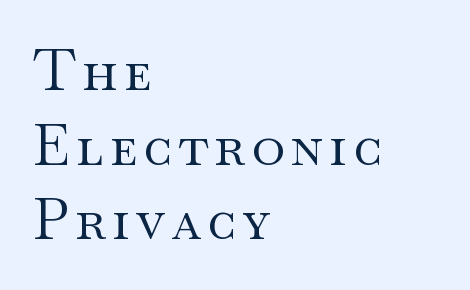
The image shows 57 px regular-weight, wide serif type, upright; set left-aligned, normal line spacing (1.31x), not underlined; medium stroke contrast and a small x-height.
